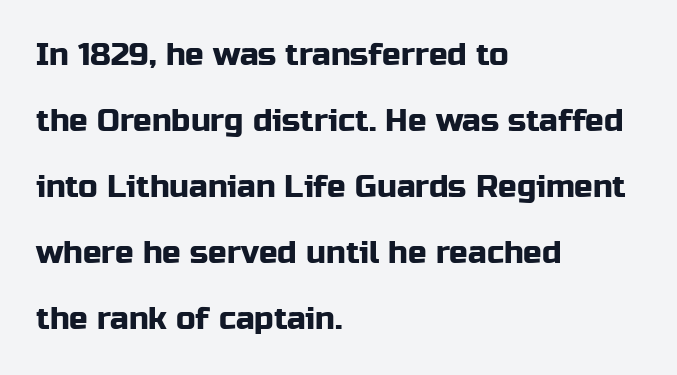
Glance below the letters and you will spot only blank space. The face used here is a sans, in the tradition of grotesques and geometrics. Note the varied advance widths — an 'i' is clearly narrower than an 'm'. The rendering keeps characters at their native spacing. The lettering holds an erect, upright posture throughout.
